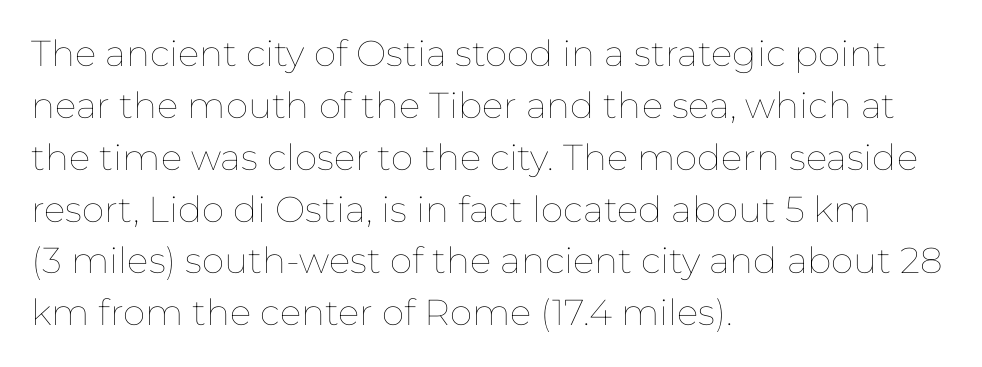
{"italic": "no", "bold": "no", "weight": "thin", "width": "normal", "stroke_contrast": "low", "x_height": "medium", "monospaced": "no", "underline": "no", "align": "left", "line_spacing": "normal", "line_spacing_ratio": 1.44, "letter_spacing": "normal", "letter_spacing_em": 0.0, "glyph_px": 36}
